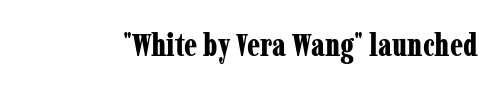
{"serif": "yes", "italic": "no", "bold": "yes", "weight": "bold", "width": "condensed", "stroke_contrast": "low", "x_height": "medium", "monospaced": "no", "underline": "no", "letter_spacing": "normal", "letter_spacing_em": 0.0, "glyph_px": 31}
